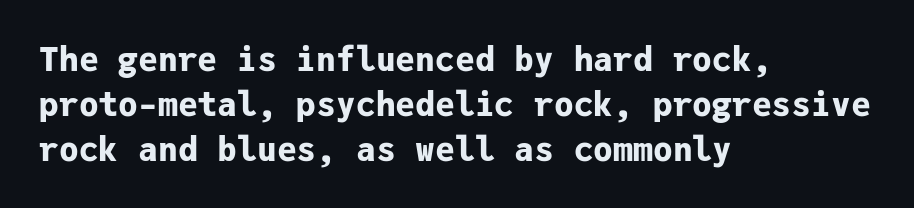
Check the space under the baseline: it is left empty. Line spacing here is normal. Look at the stroke-to-counter ratio: heavy, a bold. Compared with typical body copy, the letter spacing here is the same. Think of a typewriter: that constant character pitch is what you see here. Notice how the stems are strictly vertical — no italics here.
